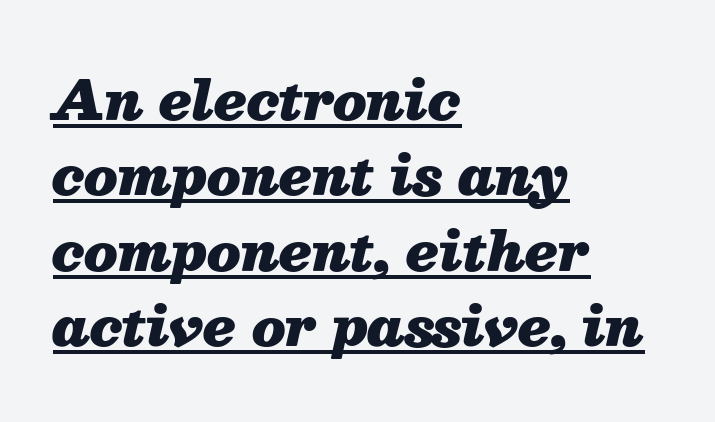
Q: Is the text bold? A: Yes.
Q: Is the text italic (slanted)? A: Yes, it leans right by about 13 degrees.
Q: Is the text underlined? A: Yes.
Q: How is the paragraph aligned? A: Left-aligned.
Q: Is the spacing between letters normal or unusually wide? A: Normal.
Q: Is the spacing between lines tight, normal or loose? A: Normal.
Q: Width (condensed, normal, or wide)? A: Normal.
Q: Stroke contrast? A: Medium.
Q: x-height? A: Medium.
Q: Monospaced? A: No.
